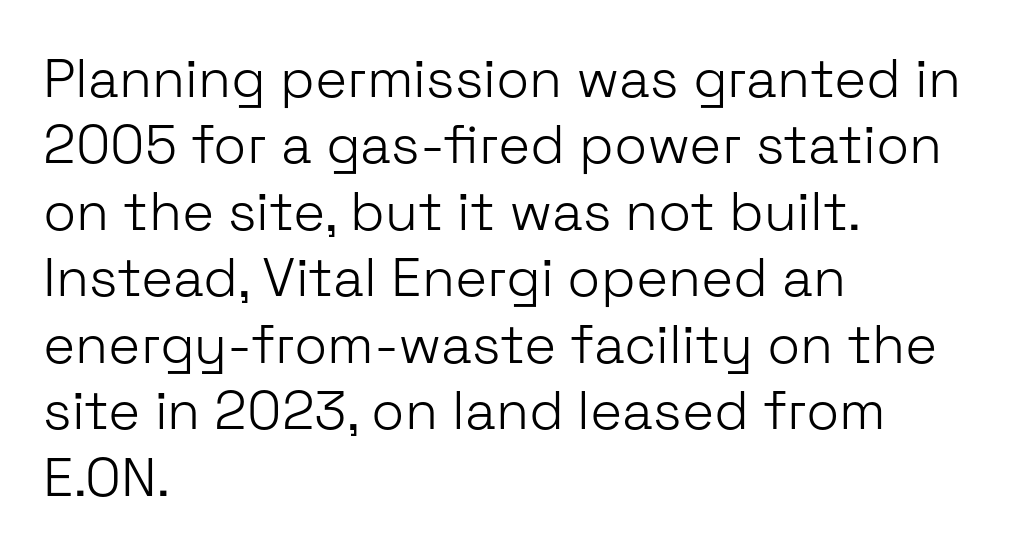
Q: Is the text bold? A: No.
Q: Is the text italic (slanted)? A: No, it is upright.
Q: Is the typeface a serif or a sans-serif typeface? A: Sans-serif.
Q: Is the text underlined? A: No.
Q: How is the paragraph aligned? A: Left-aligned.
Q: Is the spacing between letters normal or unusually wide? A: Normal.
Q: Width (condensed, normal, or wide)? A: Normal.
Q: Stroke contrast? A: Low.
Q: x-height? A: Medium.
Q: Monospaced? A: No.
